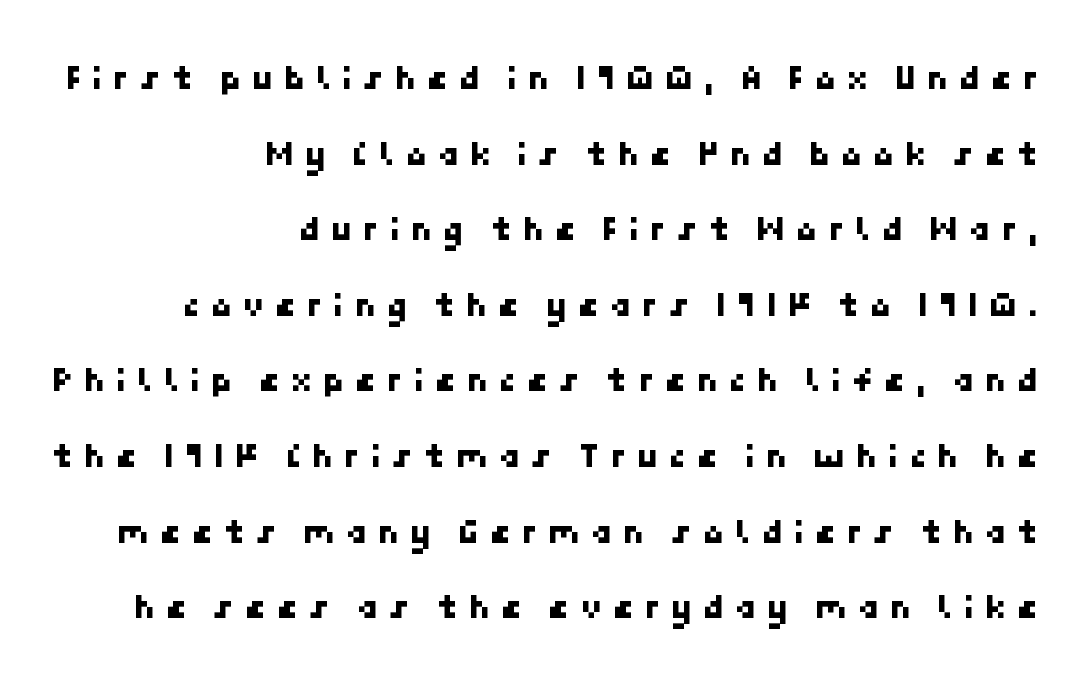
Display-style spreading of the glyphs; the letterfit is very open. Is this a sans? Yes — the strokes have no serifs. Is the block centered? No — it sits flush against the right margin. A bare baseline throughout the passage. Leading: increased.
